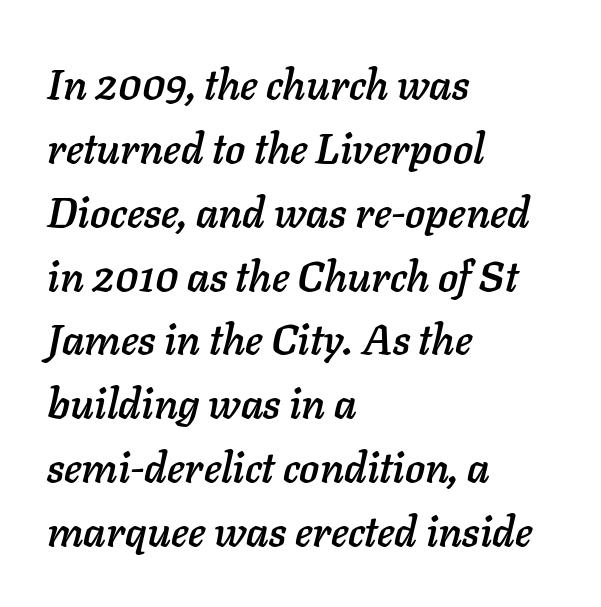
This sample is left-justified, so line endings fall wherever the words run out. The rendering uses natural spacing where letterforms have individual widths. Just letters on the line, the space beneath them empty. Leading: standard. This is oblique type, the kind used for emphasis or titles.
